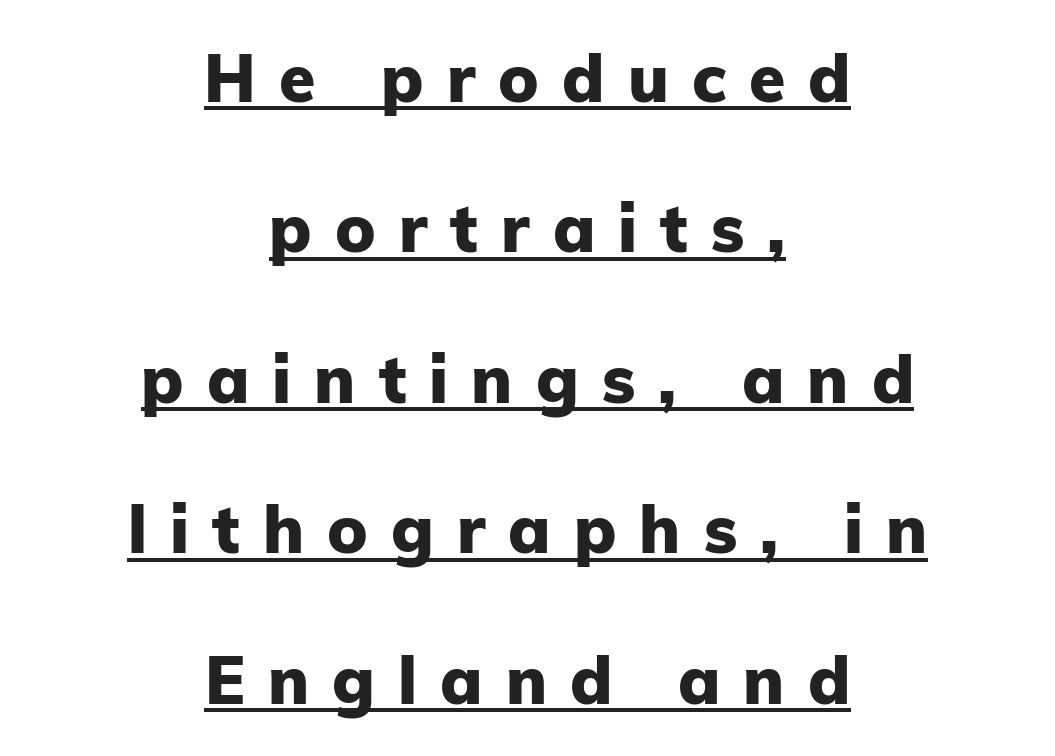
The image shows 66 px heavy sans-serif type, upright; set centered, loose line spacing (2.28x), unusually wide letter spacing (+0.35 em), underlined; low stroke contrast and a medium x-height.
